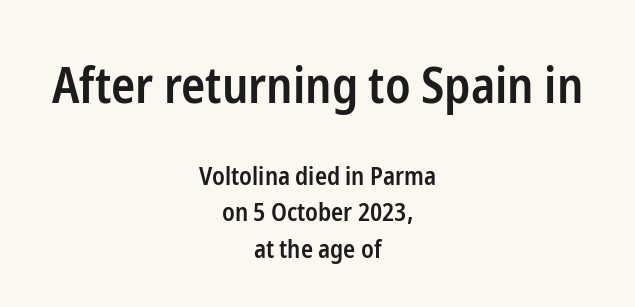
Of the two passages, the one on top uses the larger point size. Serifs: no, the terminals of the letterforms are clean. This sample has the flowing, uneven cadence of proportional lettering. Clear beneath every line of the passage.
